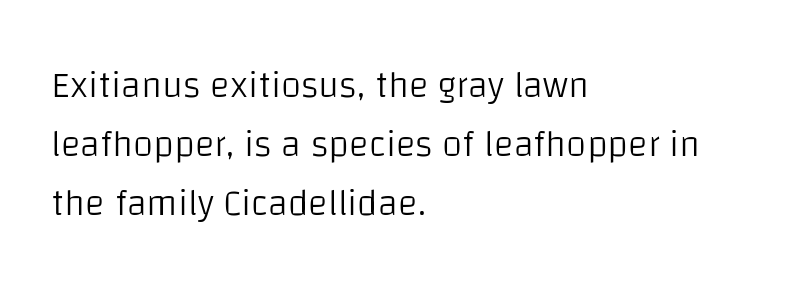
Here the designer chose a conventional face with non-uniform glyph widths. Look at the tracking — it's just the regular setting, nothing added. The gap between lines stays unmarked. Check where the strokes stop: nothing finishes them off — pure sans. The lines are quadded left.
